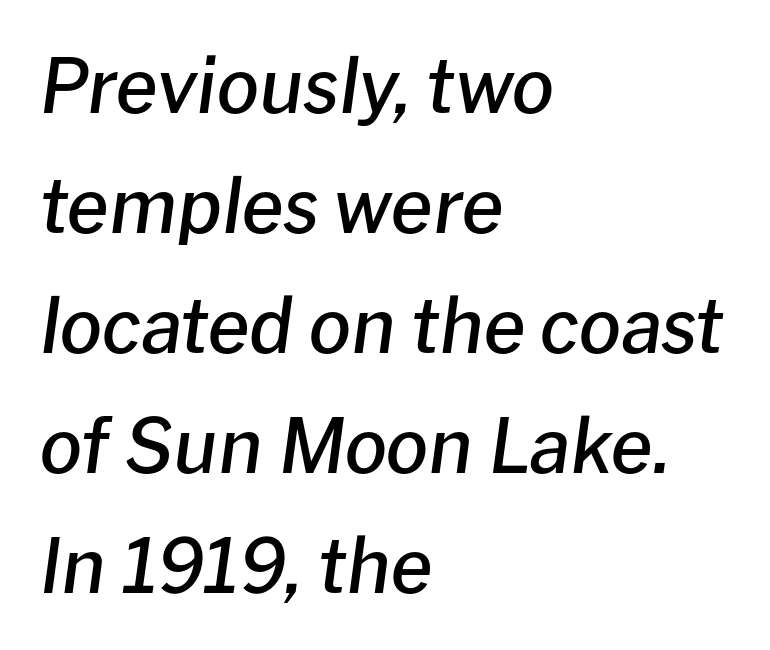
In CSS terms this would be text-align: left. This rendering features lettering with no underline. Is there much room between lines? A standard amount, neither cramped nor airy. You could call the tracking neutral — neither tight nor loose.
